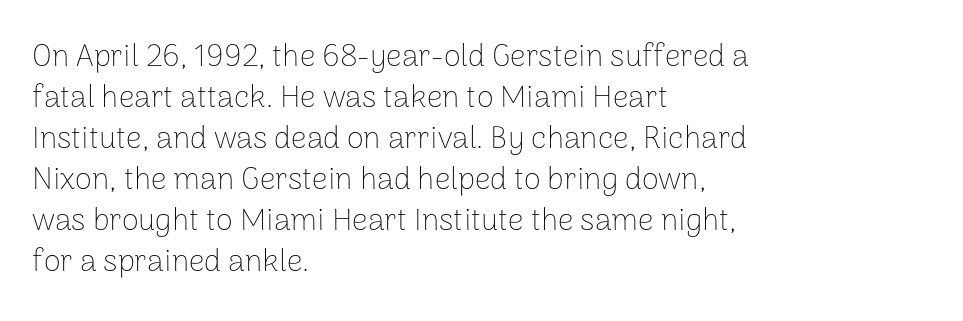
The passage shown has conventional tracking throughout. Clear beneath every line of the passage. Students, observe: this is what conventionally led text looks like. Italic: no, the glyphs are upright roman.
